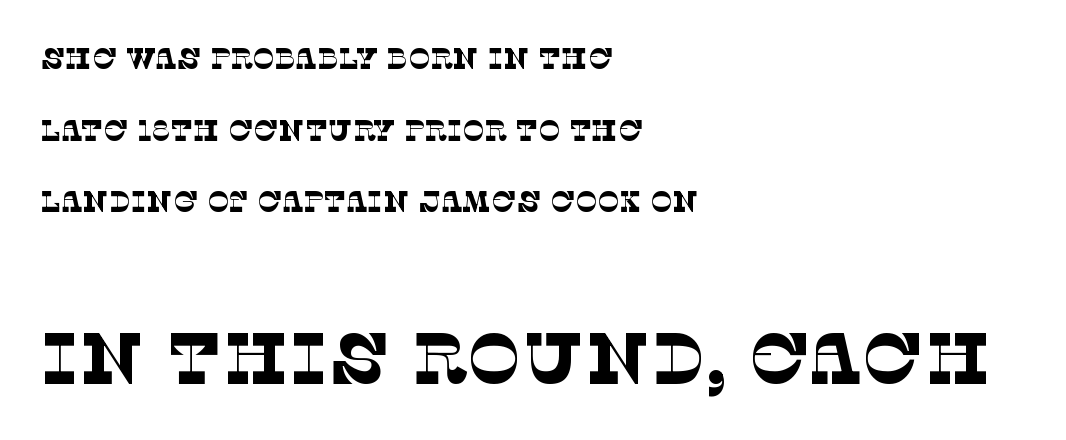
{"serif": "yes", "bold": "no", "weight": "thin", "width": "normal", "stroke_contrast": "low", "x_height": "large", "monospaced": "no", "underline": "no", "align": "left", "line_spacing": "loose", "line_spacing_ratio": 2.47, "letter_spacing": "normal", "letter_spacing_em": 0.0, "larger_block": "second", "size_ratio": 2.48, "glyph_px": 72}
